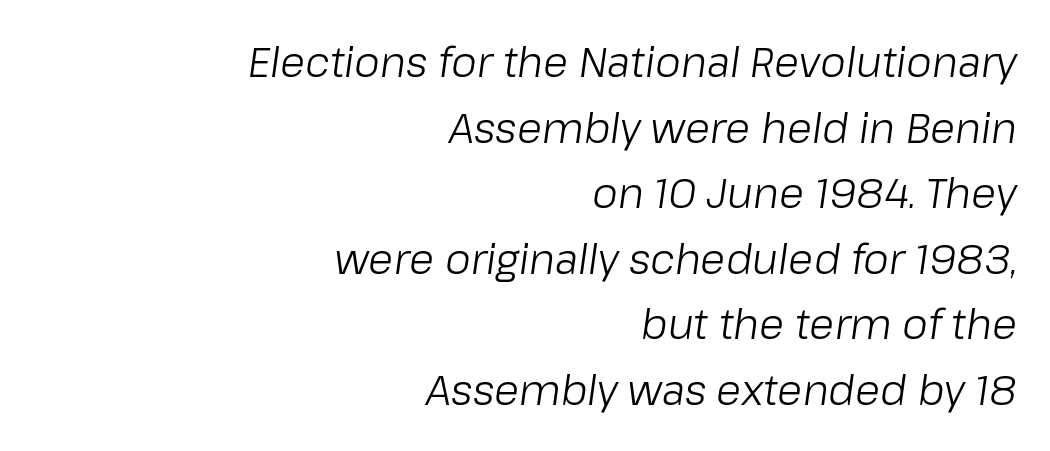
Q: Is the text bold? A: No.
Q: Is the text italic (slanted)? A: Yes, it leans right by about 8 degrees.
Q: Is the text underlined? A: No.
Q: How is the paragraph aligned? A: Right-aligned.
Q: Is the spacing between letters normal or unusually wide? A: Normal.
Q: Is the spacing between lines tight, normal or loose? A: Normal.
Q: Width (condensed, normal, or wide)? A: Normal.
Q: Stroke contrast? A: Low.
Q: x-height? A: Medium.
Q: Monospaced? A: No.
